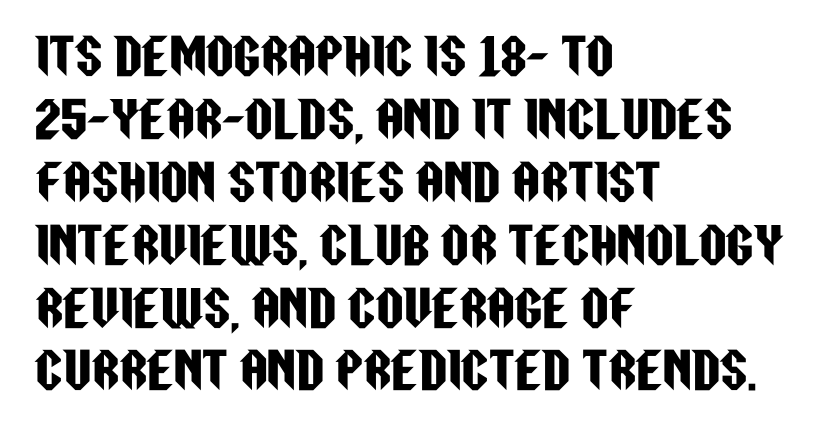
{"serif": "no", "italic": "no", "width": "condensed", "stroke_contrast": "low", "x_height": "large", "monospaced": "no", "underline": "no", "align": "left", "line_spacing": "normal", "line_spacing_ratio": 1.31, "letter_spacing": "normal", "letter_spacing_em": 0.0, "glyph_px": 48}
